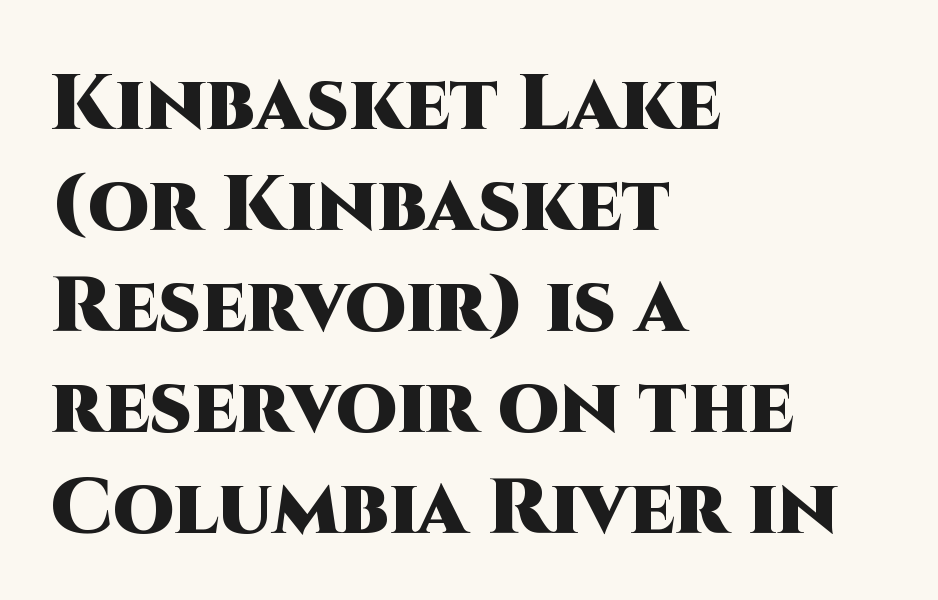
{"serif": "no", "italic": "no", "bold": "yes", "weight": "heavy", "width": "normal", "stroke_contrast": "high", "x_height": "large", "monospaced": "no", "underline": "no", "align": "left", "line_spacing": "normal", "line_spacing_ratio": 1.28, "letter_spacing": "normal", "letter_spacing_em": 0.0, "glyph_px": 79}
